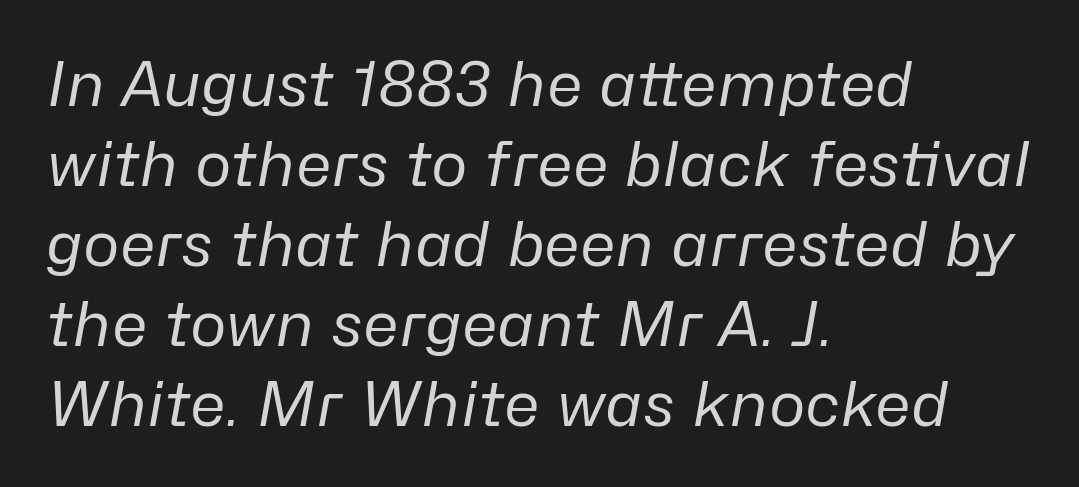
Q: Is the text bold? A: No.
Q: Is the text italic (slanted)? A: Yes, it leans right by about 10 degrees.
Q: Is the text underlined? A: No.
Q: How is the paragraph aligned? A: Left-aligned.
Q: Is the spacing between letters normal or unusually wide? A: Normal.
Q: Is the spacing between lines tight, normal or loose? A: Normal.
Q: Width (condensed, normal, or wide)? A: Normal.
Q: Stroke contrast? A: Low.
Q: x-height? A: Medium.
Q: Monospaced? A: No.
